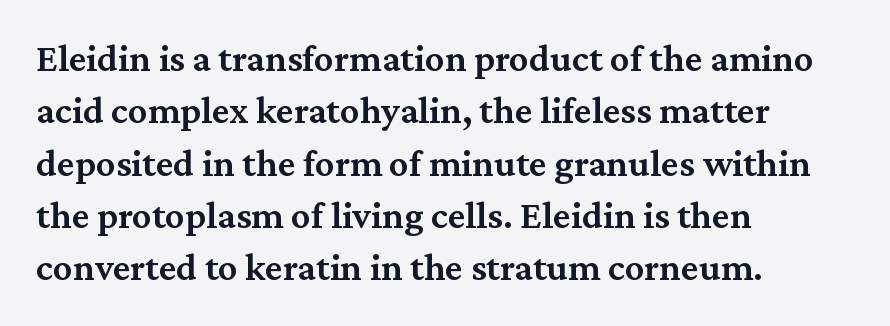
The typesetter chose a ragged-right arrangement here. Regarding leading, the lines here are spaced in the standard way. Ordinary non-slanted type is in use. The rendering keeps characters at their native spacing.
